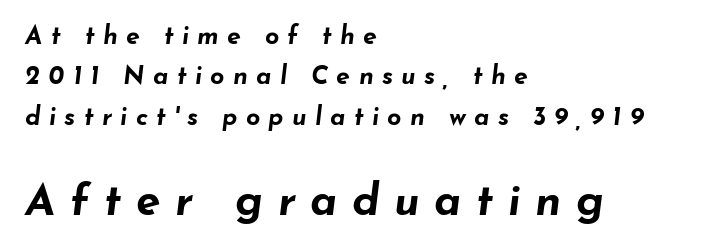
Q: Is the text bold? A: Yes.
Q: Is the text italic (slanted)? A: Yes, it leans right by about 7 degrees.
Q: Is the text underlined? A: No.
Q: How is the paragraph aligned? A: Left-aligned.
Q: Is the spacing between letters normal or unusually wide? A: Unusually wide.
Q: Is the spacing between lines tight, normal or loose? A: Normal.
Q: Which block of text is set in a larger size, the first (top) or the second (bottom)? A: The second (bottom) one.
Q: Width (condensed, normal, or wide)? A: Wide.
Q: Stroke contrast? A: Low.
Q: x-height? A: Small.
Q: Monospaced? A: No.
